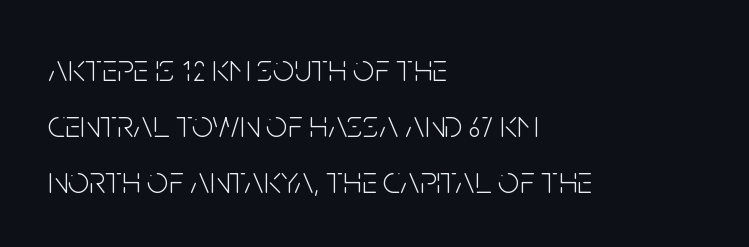
The image shows 38 px light, condensed sans-serif type, upright; set left-aligned, normal line spacing (1.47x), normal letter spacing, not underlined; low stroke contrast and a large x-height.
